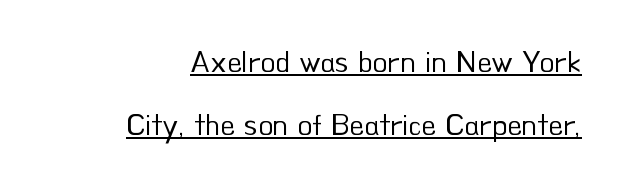
{"serif": "no", "italic": "no", "bold": "no", "weight": "regular", "width": "normal", "stroke_contrast": "low", "x_height": "small", "monospaced": "no", "underline": "yes", "line_spacing": "loose", "line_spacing_ratio": 2.11, "letter_spacing": "normal", "letter_spacing_em": 0.0, "glyph_px": 30}
